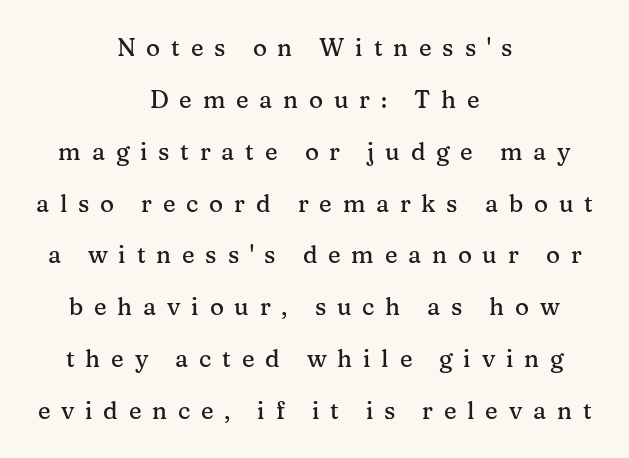
The letters are spread apart with noticeably loose tracking. Posture: upright roman. A clean baseline with only descenders dipping below it. Baseline-to-baseline distance is far greater than the letter height. Caption: multi-line text, centered on the measure.
